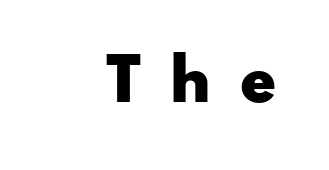
{"serif": "no", "italic": "no", "bold": "yes", "weight": "heavy", "width": "wide", "stroke_contrast": "low", "x_height": "small", "monospaced": "no", "underline": "no", "letter_spacing": "wide", "letter_spacing_em": 0.5, "glyph_px": 58}
